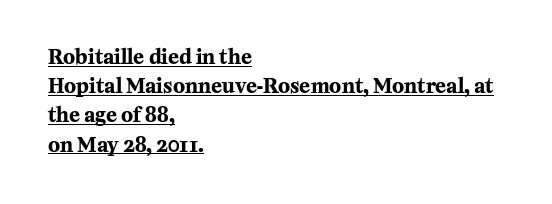
Each word holds together tightly as a unit, with standard inter-letter gaps. Whoever set this chose a conventional vertical rhythm. Does the lettering tilt? It doesn't — this is upright. Typesetter's note: full bold, strokes at maximum text heaviness.
